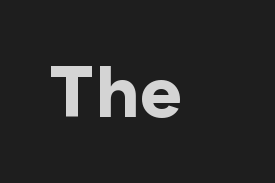
Q: Is the text bold? A: Yes.
Q: Is the text italic (slanted)? A: No, it is upright.
Q: Is the typeface a serif or a sans-serif typeface? A: Sans-serif.
Q: Is the text underlined? A: No.
Q: Is the spacing between letters normal or unusually wide? A: Normal.
Q: Width (condensed, normal, or wide)? A: Normal.
Q: Stroke contrast? A: Low.
Q: x-height? A: Medium.
Q: Monospaced? A: No.
